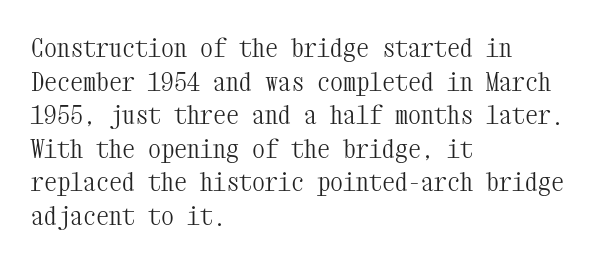
Q: Is the text bold? A: No.
Q: Is the text italic (slanted)? A: No, it is upright.
Q: Is the text underlined? A: No.
Q: How is the paragraph aligned? A: Left-aligned.
Q: Is the spacing between letters normal or unusually wide? A: Normal.
Q: Is the spacing between lines tight, normal or loose? A: Normal.
